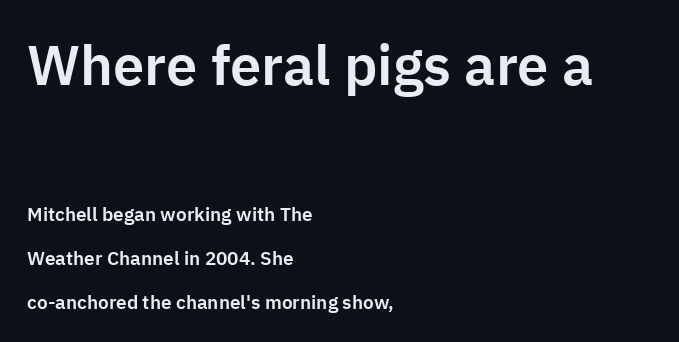
The image shows 56 px sans-serif type, upright; set left-aligned, loose line spacing (2.31x), normal letter spacing, not underlined; the first (top) block is 2.95x larger; low stroke contrast and a medium x-height.
